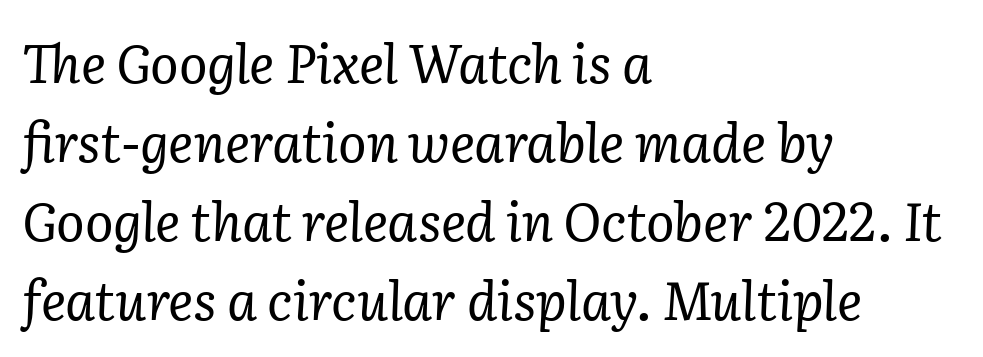
A typesetter would call this leading conventional body-copy spacing. Stems and bowls with no extra thickness — not bold. In terms of letterform style, serifs are clearly present. Letter spacing: default. This rendering features lettering with no underline.
